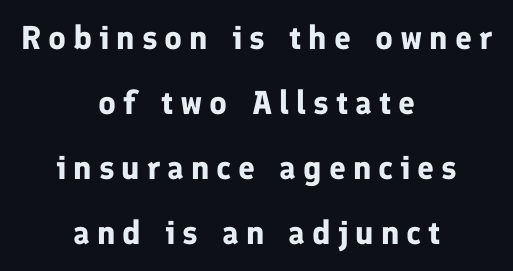
The image shows 33 px bold sans-serif type, upright; set centered, loose line spacing (1.97x), unusually wide letter spacing (+0.21 em), not underlined; low stroke contrast and a medium x-height.
